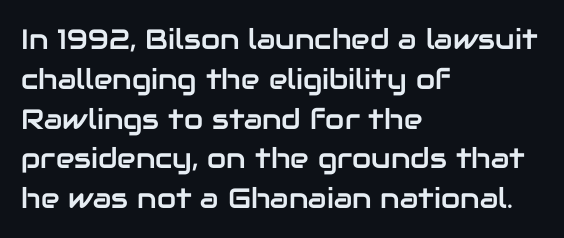
The image shows 28 px sans-serif type, upright; set left-aligned, normal line spacing (1.42x), normal letter spacing, not underlined; low stroke contrast and a medium x-height.
